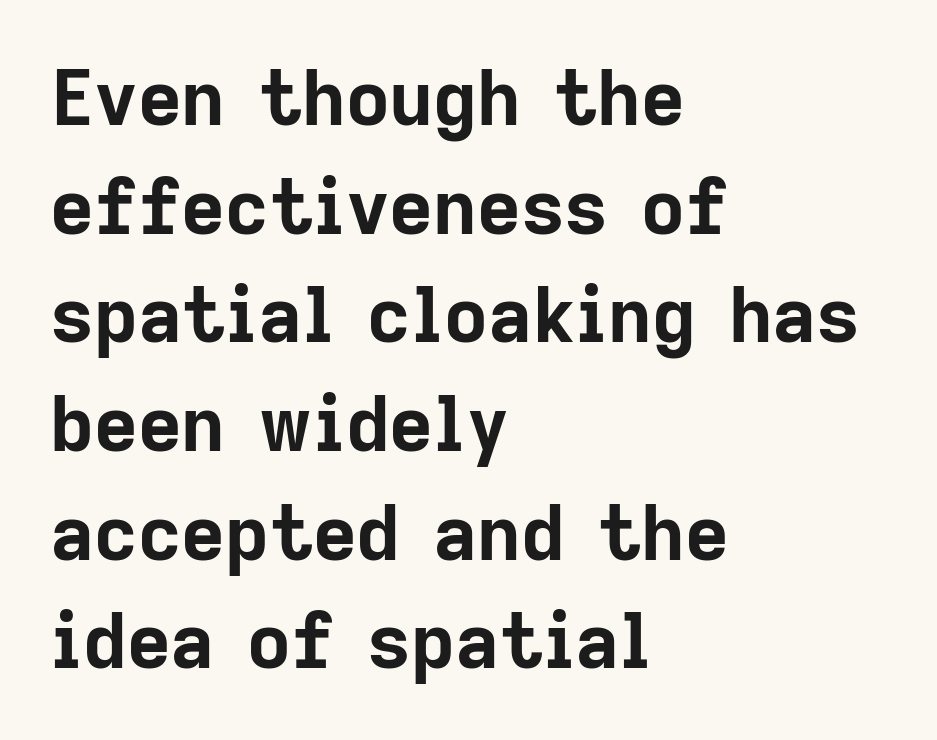
The letters advance in unequal steps, a hallmark of proportional type. In terms of leading, this rendering sits right in the middle. You can tell from the bare stems that sans-serif type was used. Heavy-handed strokes throughout: this text is bold. If you drew a line through each stem, it would be perfectly vertical.
